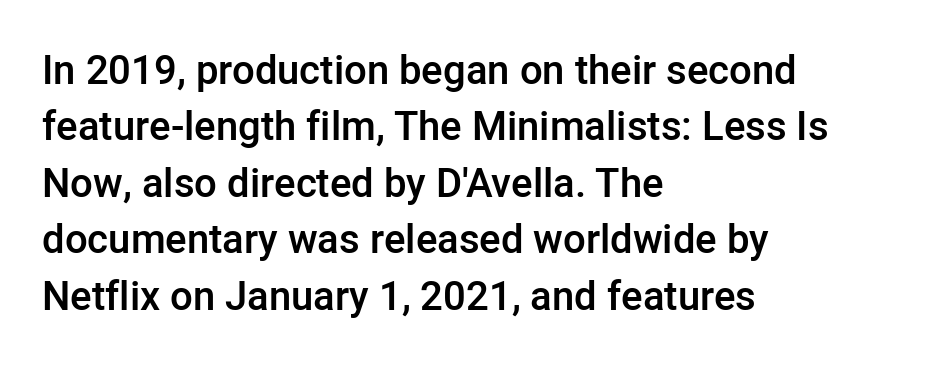
The image shows 40 px semibold sans-serif type, upright; set left-aligned, normal line spacing (1.41x), normal letter spacing, not underlined; low stroke contrast and a medium x-height.
